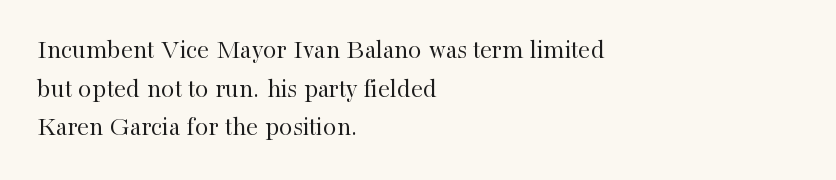
Stroke thickness stays within the range of a standard reading face or lighter. Notice how descenders clear the ascenders below comfortably — that's standard leading. There is no visible air inserted between adjacent glyphs. Casual observation: everything's shoved over to the left. The specimen omits any rule beneath the text block's lines. The letters stand straight up with perfectly vertical stems.
